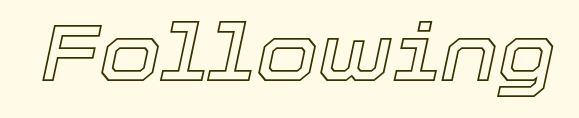
Q: Is the text italic (slanted)? A: Yes, it leans right by about 12 degrees.
Q: Is the text underlined? A: No.
Q: Is the spacing between letters normal or unusually wide? A: Normal.
Q: Width (condensed, normal, or wide)? A: Normal.
Q: x-height? A: Medium.
Q: Monospaced? A: No.
